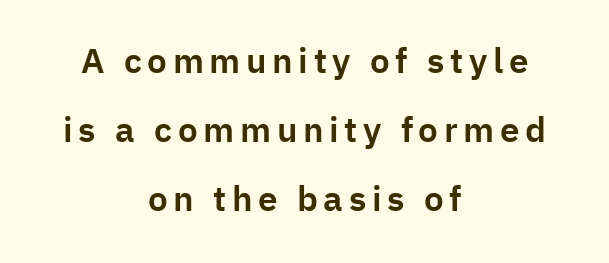
The image shows 35 px sans-serif type, upright; set centered, loose line spacing (1.97x), not underlined; low stroke contrast and a medium x-height.
